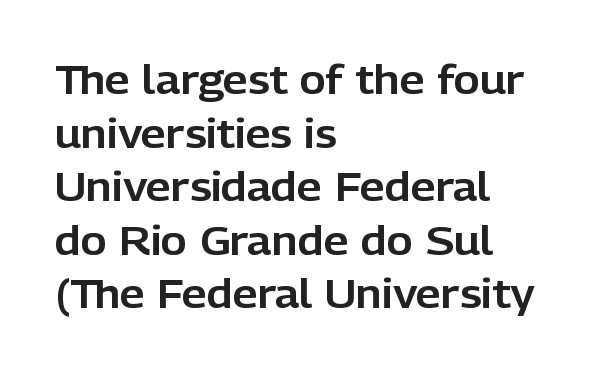
The image shows 40 px sans-serif type, upright; set left-aligned, normal line spacing (1.34x), normal letter spacing, not underlined; low stroke contrast and a medium x-height.
